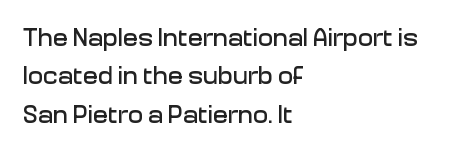
Q: Is the text italic (slanted)? A: No, it is upright.
Q: Is the text underlined? A: No.
Q: How is the paragraph aligned? A: Left-aligned.
Q: Is the spacing between letters normal or unusually wide? A: Normal.
Q: Is the spacing between lines tight, normal or loose? A: Normal.
